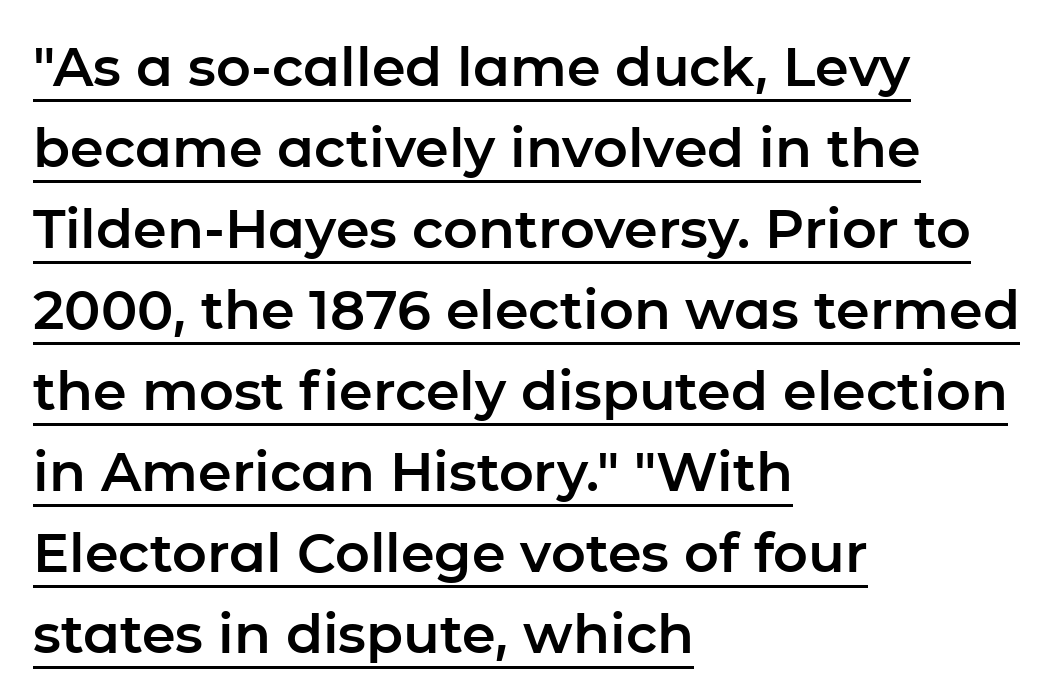
Q: Is the text italic (slanted)? A: No, it is upright.
Q: Is the typeface a serif or a sans-serif typeface? A: Sans-serif.
Q: Is the text underlined? A: Yes.
Q: How is the paragraph aligned? A: Left-aligned.
Q: Is the spacing between letters normal or unusually wide? A: Normal.
Q: Is the spacing between lines tight, normal or loose? A: Normal.
Q: Width (condensed, normal, or wide)? A: Normal.
Q: Stroke contrast? A: Low.
Q: x-height? A: Medium.
Q: Monospaced? A: No.
